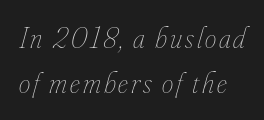
{"italic": "yes", "lean": "right", "slant_degrees": 16, "bold": "no", "weight": "thin", "width": "condensed", "stroke_contrast": "low", "x_height": "small", "monospaced": "no", "underline": "no", "line_spacing": "normal", "line_spacing_ratio": 1.55, "glyph_px": 29}
